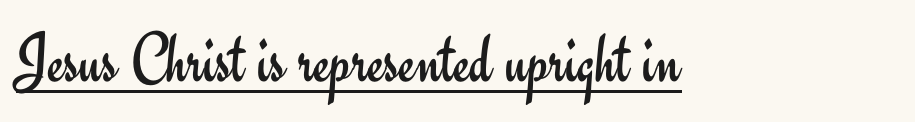
The image shows 72 px regular-weight sans-serif type; set normal letter spacing, underlined; low stroke contrast and a small x-height.
